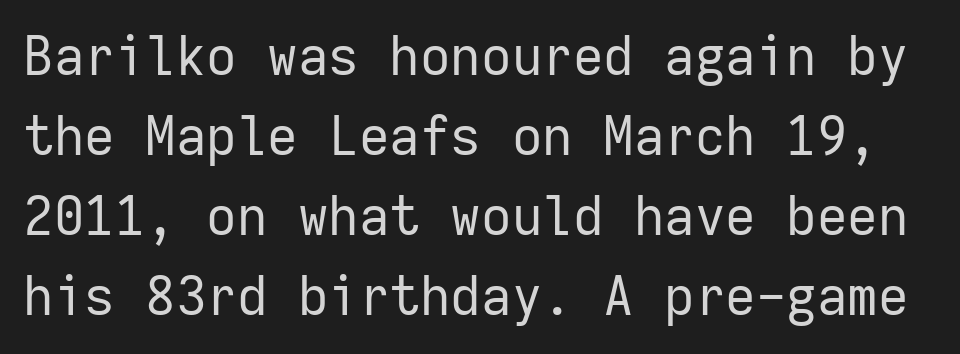
{"serif": "no", "italic": "no", "bold": "no", "weight": "regular", "width": "normal", "stroke_contrast": "low", "x_height": "medium", "monospaced": "yes", "underline": "no", "line_spacing": "normal", "line_spacing_ratio": 1.51, "letter_spacing": "normal", "letter_spacing_em": 0.0, "glyph_px": 53}
